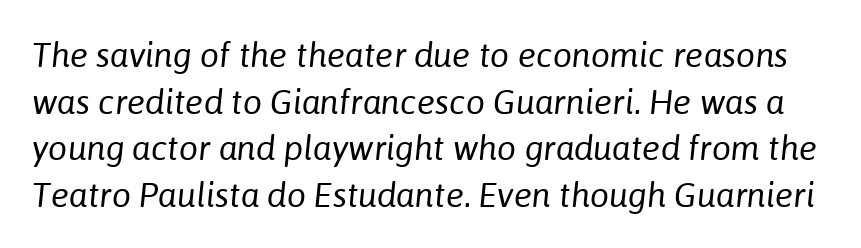
The image shows 34 px regular-weight type, italic (leaning right); set normal line spacing (1.37x), normal letter spacing, not underlined; low stroke contrast and a medium x-height.
